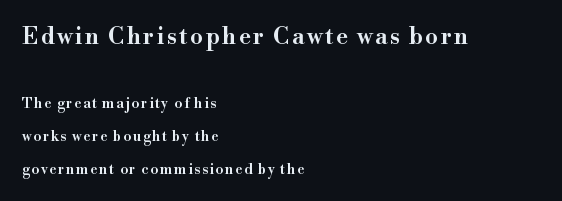
{"italic": "no", "bold": "semi", "underline": "no", "align": "left", "line_spacing": "loose", "line_spacing_ratio": 2.36, "larger_block": "first", "size_ratio": 1.64, "glyph_px": 23}
